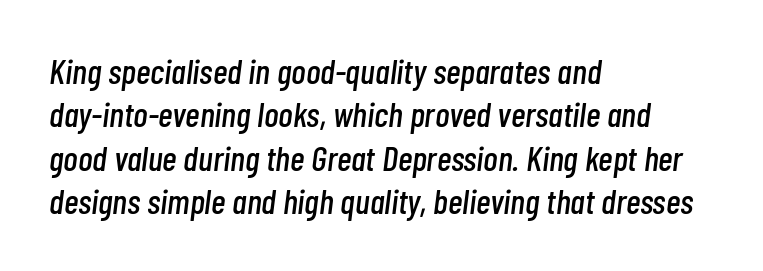
Slanted lettering throughout. Descenders are the only things crossing below the line. Character widths vary here, with narrow letters taking less room than wide ones. Each line starts at the same left margin while the right side varies.
